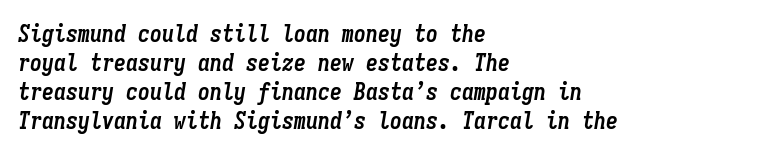
The image shows 24 px bold type, italic (leaning right); set left-aligned, line spacing 1.21x, normal letter spacing, not underlined.
